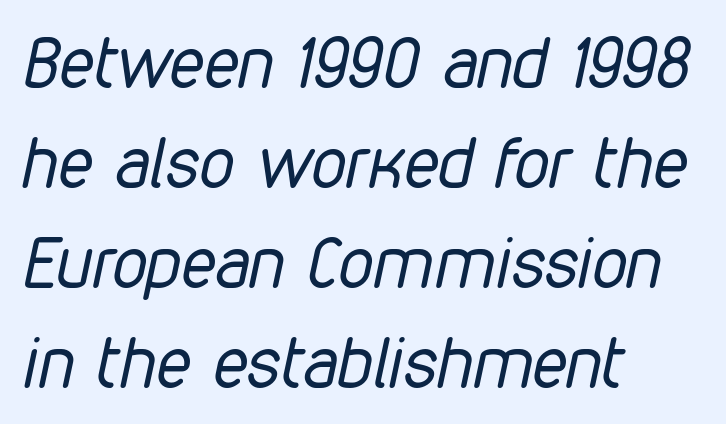
Decoration check: the copy has no underline. The specimen reads as italic at a glance. This sample has the flowing, uneven cadence of proportional lettering. Honestly, the row spacing looks completely unremarkable. No heavy texture on the line: the type isn't bold.
